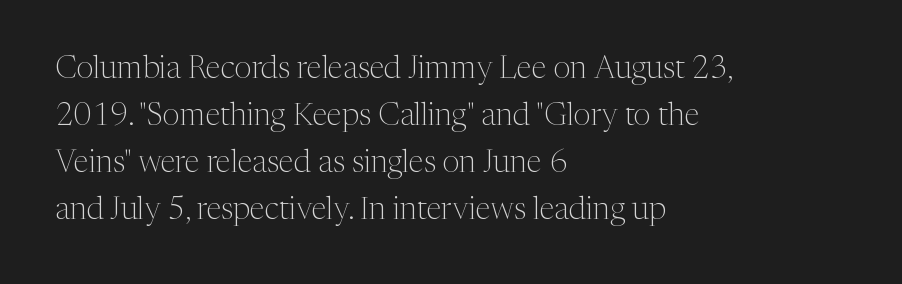
Q: Is the text bold? A: No.
Q: Is the text italic (slanted)? A: No, it is upright.
Q: Is the typeface a serif or a sans-serif typeface? A: Serif.
Q: Is the text underlined? A: No.
Q: How is the paragraph aligned? A: Left-aligned.
Q: Is the spacing between letters normal or unusually wide? A: Normal.
Q: Is the spacing between lines tight, normal or loose? A: Normal.
Q: Width (condensed, normal, or wide)? A: Normal.
Q: Stroke contrast? A: Medium.
Q: x-height? A: Medium.
Q: Monospaced? A: No.
